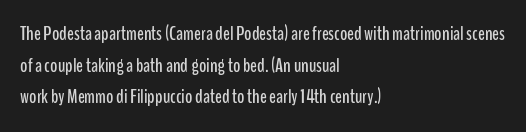
The image shows 20 px text type, upright; set left-aligned, normal line spacing (1.58x), normal letter spacing, not underlined.
